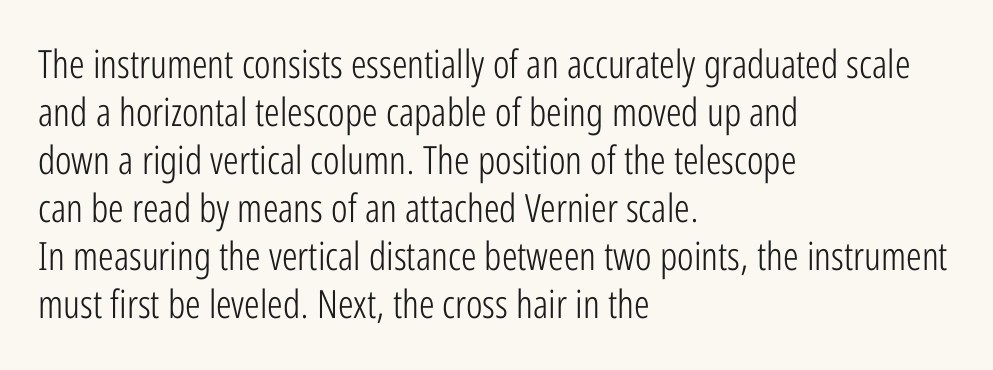
Bare-footed words on every line. A roman cut, with each character standing at attention. Examine the stroke ends and you'll find no serifs. One-word summary of the alignment: left. Do the characters align in a grid? No, the font is proportional. Compared with a typical body face, this is equally light or lighter still.
